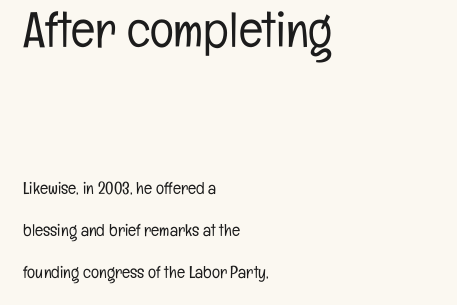
Q: Is the text bold? A: No.
Q: Is the text italic (slanted)? A: No, it is upright.
Q: Is the typeface a serif or a sans-serif typeface? A: Sans-serif.
Q: Is the text underlined? A: No.
Q: How is the paragraph aligned? A: Left-aligned.
Q: Is the spacing between letters normal or unusually wide? A: Normal.
Q: Is the spacing between lines tight, normal or loose? A: Loose.
Q: Which block of text is set in a larger size, the first (top) or the second (bottom)? A: The first (top) one.
Q: Width (condensed, normal, or wide)? A: Condensed.
Q: Stroke contrast? A: Low.
Q: x-height? A: Medium.
Q: Monospaced? A: No.
